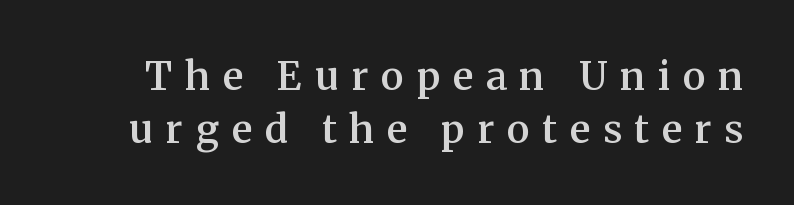
The vertical gap from one line to the next is medium. Rendered with straight, roman letterforms. Think of a printed novel: that variable character pitch is what you see here. A semibold gives these letters moderate extra thickness, short of bold. Honestly, the letter spacing is so wide it's the main thing you notice. The space directly below the letters is spotless.
